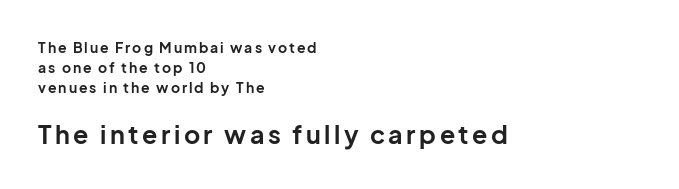
{"italic": "no", "bold": "yes", "underline": "no", "align": "left", "line_spacing": "normal", "line_spacing_ratio": 1.43, "larger_block": "second", "size_ratio": 1.79, "glyph_px": 25}
